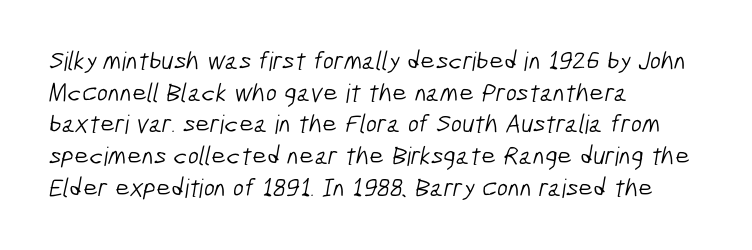
The image shows 26 px text type; set left-aligned, line spacing 1.22x, normal letter spacing, not underlined.
